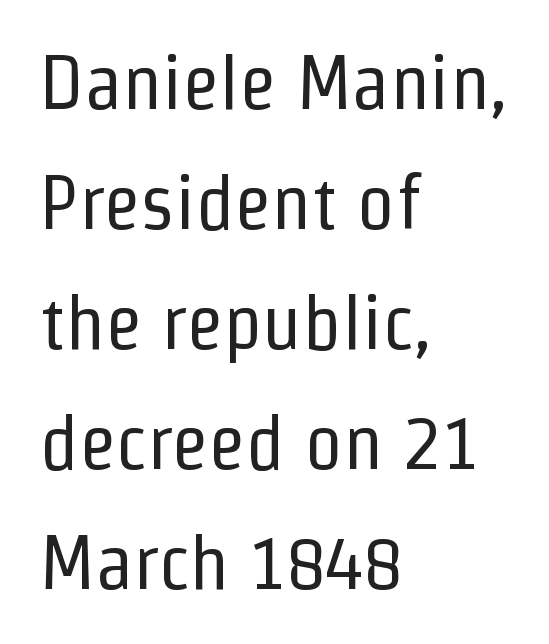
The image shows 77 px regular-weight, condensed sans-serif type, upright; set left-aligned, normal line spacing (1.56x), normal letter spacing, not underlined; low stroke contrast and a medium x-height.
